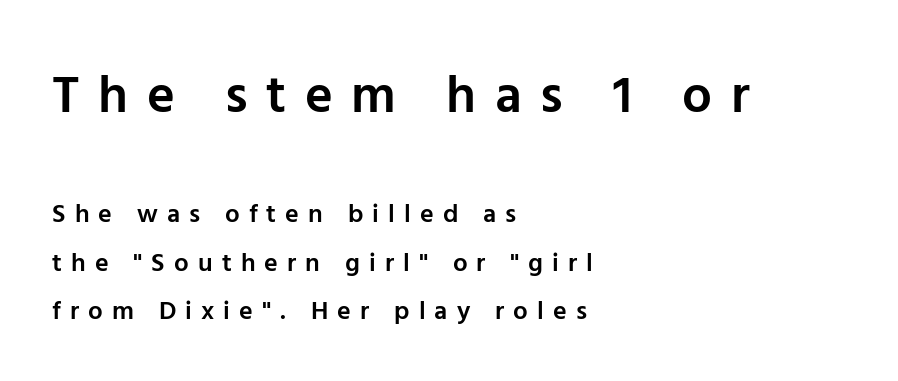
The image shows 53 px semibold sans-serif type, upright; set left-aligned, line spacing 1.85x, unusually wide letter spacing (+0.35 em), not underlined; the first (top) block is 2.04x larger; low stroke contrast and a medium x-height.
